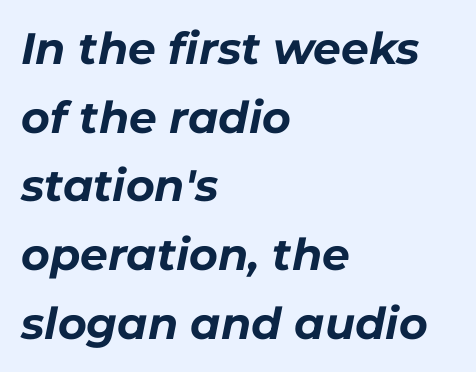
{"italic": "yes", "lean": "right", "slant_degrees": 11, "bold": "yes", "weight": "bold", "width": "normal", "stroke_contrast": "low", "x_height": "medium", "monospaced": "no", "underline": "no", "align": "left", "line_spacing": "normal", "line_spacing_ratio": 1.56, "letter_spacing": "normal", "letter_spacing_em": 0.0, "glyph_px": 44}
